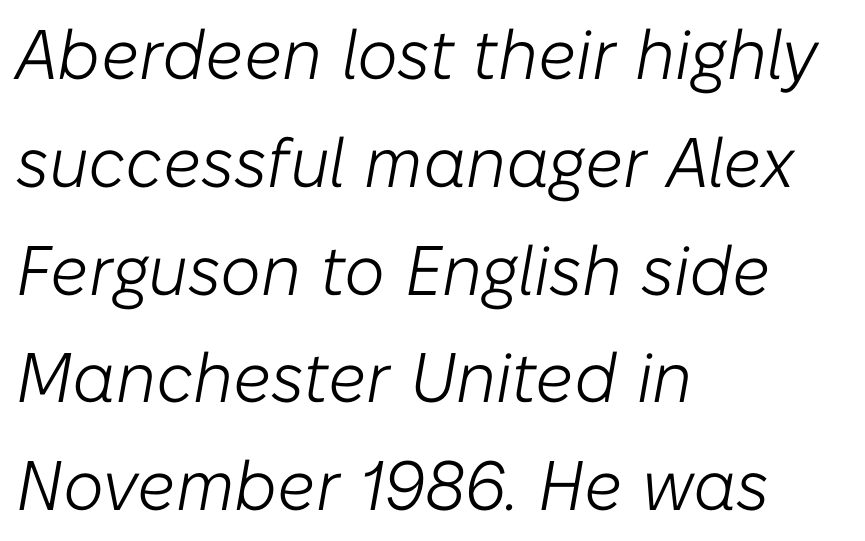
The image shows 70 px light type, italic (leaning right); set left-aligned, normal line spacing (1.54x), normal letter spacing, not underlined; low stroke contrast and a medium x-height.
